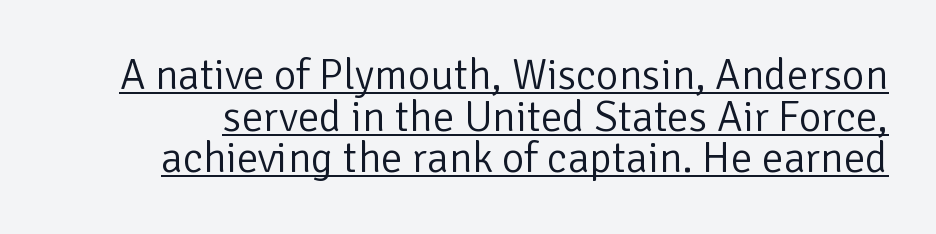
Is there an underline? Yes — a line sits under the letters. You could not count columns in this text — the font is proportionally spaced. The space between consecutive lines is stingy. Look at the tracking — it's just the regular setting, nothing added. Bold? No — there's no thickening of the strokes. No italicization has been applied; the sample stays upright.
